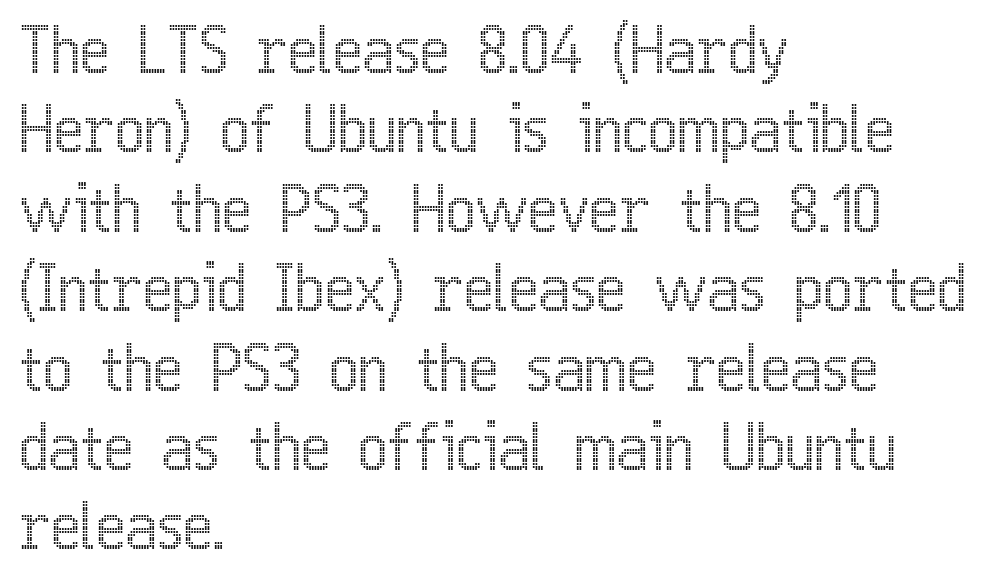
The lines are quadded left. Inter-character spacing is left at the font's built-in metrics. Anything drawn beneath the words? Only blank space. Normally led — the rows are evenly, conventionally spaced. If you drew a line through each stem, it would be perfectly vertical.
